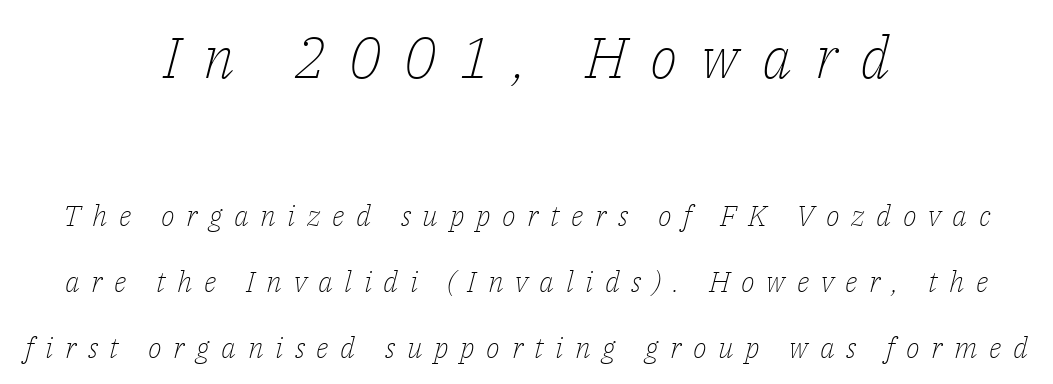
Q: Is the text bold? A: No.
Q: Is the text italic (slanted)? A: Yes, it leans right by about 14 degrees.
Q: Is the typeface a serif or a sans-serif typeface? A: Serif.
Q: Is the text underlined? A: No.
Q: How is the paragraph aligned? A: Centered.
Q: Is the spacing between letters normal or unusually wide? A: Unusually wide.
Q: Is the spacing between lines tight, normal or loose? A: Loose.
Q: Which block of text is set in a larger size, the first (top) or the second (bottom)? A: The first (top) one.
Q: Width (condensed, normal, or wide)? A: Normal.
Q: Stroke contrast? A: Low.
Q: x-height? A: Medium.
Q: Monospaced? A: No.
